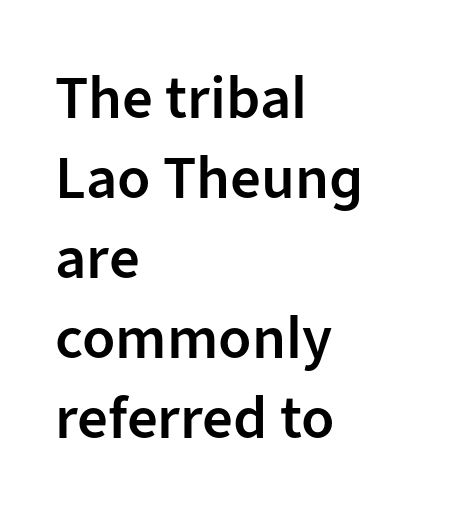
{"serif": "no", "italic": "no", "bold": "semi", "weight": "semibold", "width": "normal", "stroke_contrast": "low", "x_height": "medium", "monospaced": "no", "underline": "no", "align": "left", "line_spacing": "normal", "line_spacing_ratio": 1.31, "letter_spacing": "normal", "letter_spacing_em": 0.0, "glyph_px": 61}
